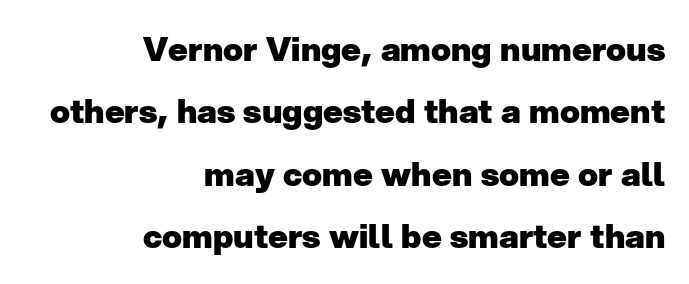
The image shows 33 px heavy sans-serif type, upright; set right-aligned, line spacing 1.89x, normal letter spacing, not underlined; low stroke contrast and a medium x-height.
